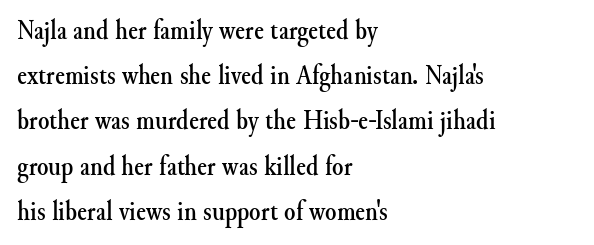
No word sits above an underline. There is no visible air inserted between adjacent glyphs. If you measured baseline to baseline, you'd find a middling distance. The lettering holds an erect, upright posture throughout. Classification — serif.
